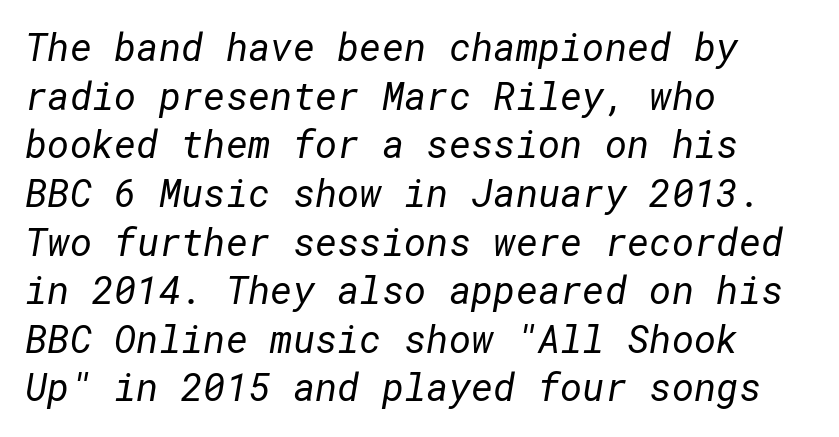
The image shows 38 px regular-weight sans-serif type; set left-aligned, normal line spacing (1.28x), normal letter spacing, not underlined; low stroke contrast and a medium x-height.
